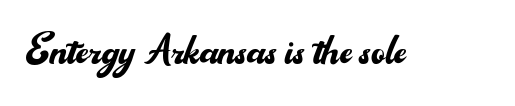
{"serif": "no", "bold": "no", "weight": "regular", "width": "normal", "stroke_contrast": "medium", "x_height": "small", "monospaced": "no", "underline": "no", "letter_spacing": "normal", "letter_spacing_em": 0.0, "glyph_px": 53}
